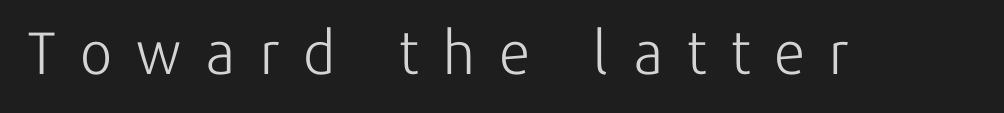
Do the letters lean? They stand straight. Stroke mass is kept to a normal reading level or below. The type is letterspaced generously, with wide tracking. The face used here is proportionally spaced, like ordinary book or web type.
